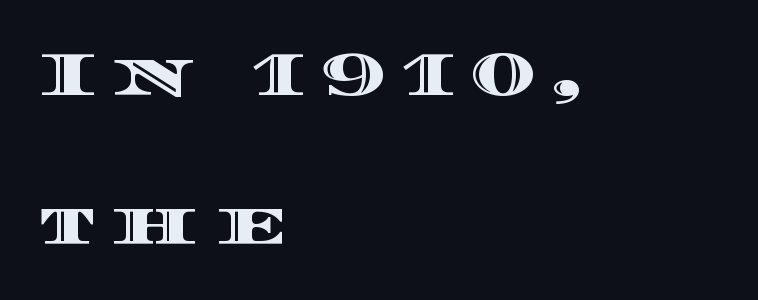
{"italic": "no", "width": "wide", "x_height": "large", "monospaced": "no", "underline": "no", "align": "left", "line_spacing": "loose", "line_spacing_ratio": 2.44, "letter_spacing": "wide", "letter_spacing_em": 0.23, "glyph_px": 61}
